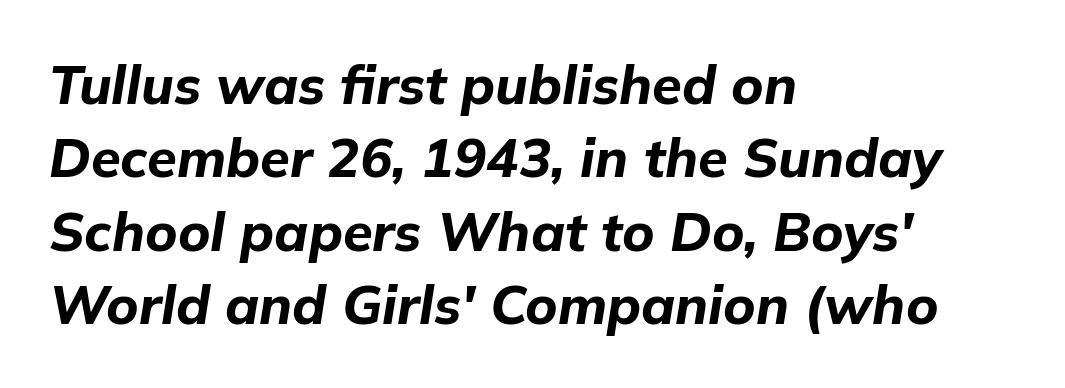
The image shows 54 px bold type, italic (leaning right); set left-aligned, normal line spacing (1.36x), normal letter spacing, not underlined; low stroke contrast and a medium x-height.
